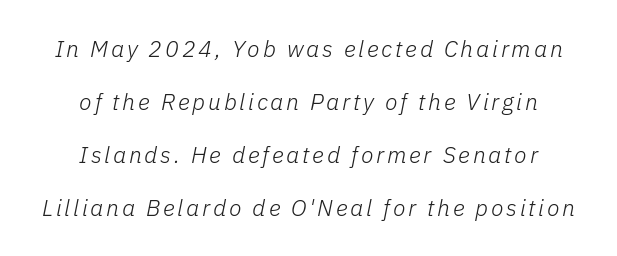
The image shows 23 px text type, italic (leaning right); set centered, loose line spacing (2.3x), not underlined.
